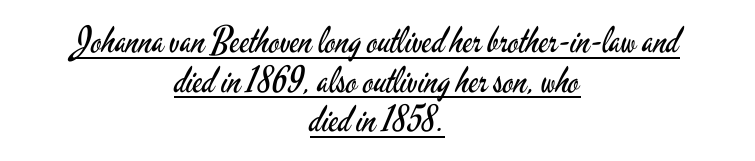
Looks like someone drew a line under every word here. Weight: not bold — regular or lighter. Successive baselines arrive quickly, one right under another. The horizontal fit of the characters is conventional and even.
